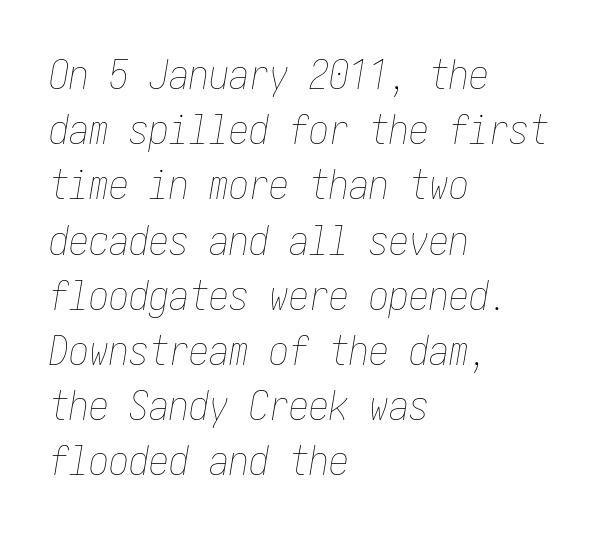
Q: Is the text bold? A: No.
Q: Is the text italic (slanted)? A: Yes, it leans right by about 10 degrees.
Q: Is the text underlined? A: No.
Q: How is the paragraph aligned? A: Left-aligned.
Q: Is the spacing between letters normal or unusually wide? A: Normal.
Q: Is the spacing between lines tight, normal or loose? A: Normal.
Q: Width (condensed, normal, or wide)? A: Condensed.
Q: Stroke contrast? A: Low.
Q: x-height? A: Medium.
